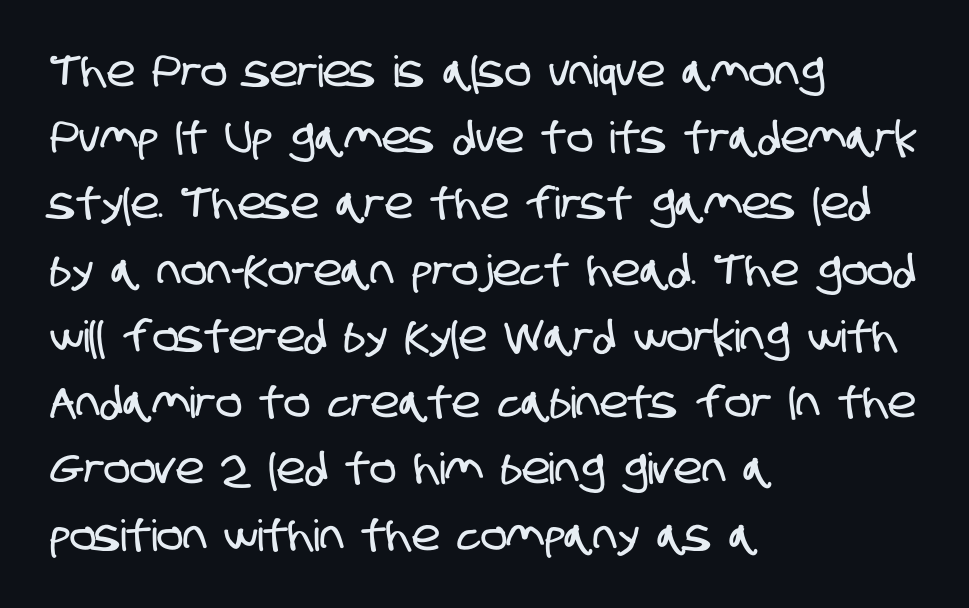
The image shows 43 px condensed sans-serif type; set left-aligned, normal line spacing (1.54x), normal letter spacing, not underlined; low stroke contrast and a large x-height.
